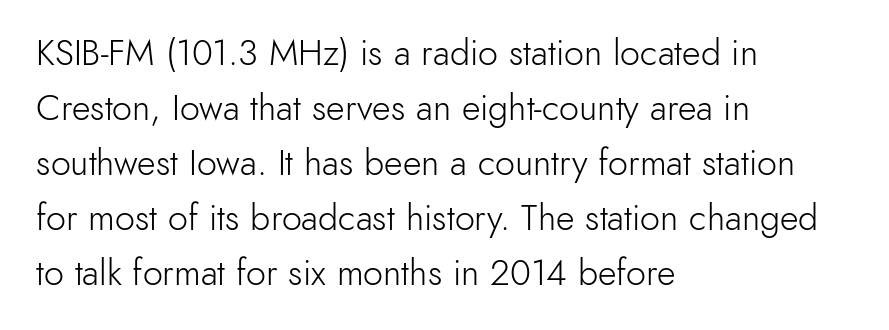
{"serif": "no", "italic": "no", "bold": "no", "weight": "light", "width": "normal", "x_height": "small", "monospaced": "no", "underline": "no", "align": "left", "line_spacing": "normal", "line_spacing_ratio": 1.53, "letter_spacing": "normal", "letter_spacing_em": 0.0, "glyph_px": 36}
